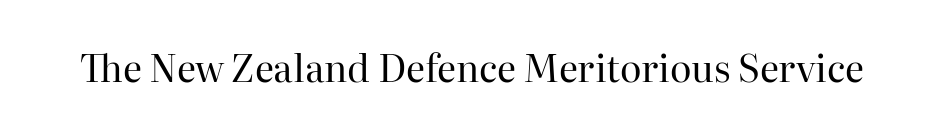
{"serif": "yes", "italic": "no", "bold": "no", "weight": "regular", "width": "normal", "stroke_contrast": "high", "x_height": "medium", "monospaced": "no", "underline": "no", "letter_spacing": "normal", "letter_spacing_em": 0.0, "glyph_px": 37}
